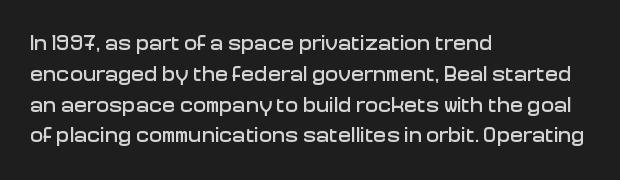
A classic flush-left, rag-right setting is used for this passage. Rendered with straight, roman letterforms. The rendering uses a moderate line-height, typical for paragraphs. In terms of letterspacing, this is plain default setting.
